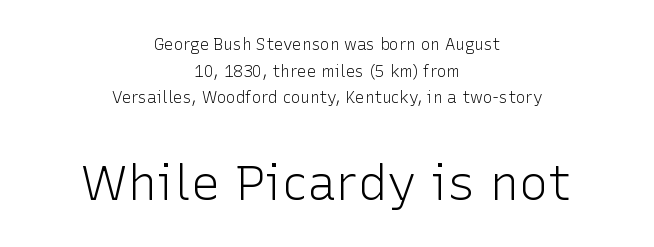
Casual observation: everything's sitting right in the middle. Students, observe: this is what conventionally led text looks like. The letters sit at their default tracking, neither squeezed nor spread. I'd call this a sans setting — the letters go barefoot. The cut favours lightness, reaching ordinary text weight at its darkest. The more generous point size was reserved for the lower chunk.
